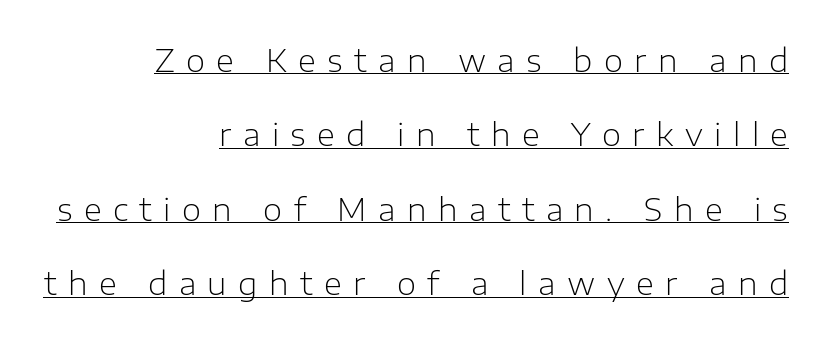
Q: Is the text bold? A: No.
Q: Is the text italic (slanted)? A: No, it is upright.
Q: Is the typeface a serif or a sans-serif typeface? A: Sans-serif.
Q: Is the text underlined? A: Yes.
Q: How is the paragraph aligned? A: Right-aligned.
Q: Is the spacing between letters normal or unusually wide? A: Unusually wide.
Q: Is the spacing between lines tight, normal or loose? A: Loose.
Q: Width (condensed, normal, or wide)? A: Normal.
Q: Stroke contrast? A: Low.
Q: x-height? A: Medium.
Q: Monospaced? A: No.
